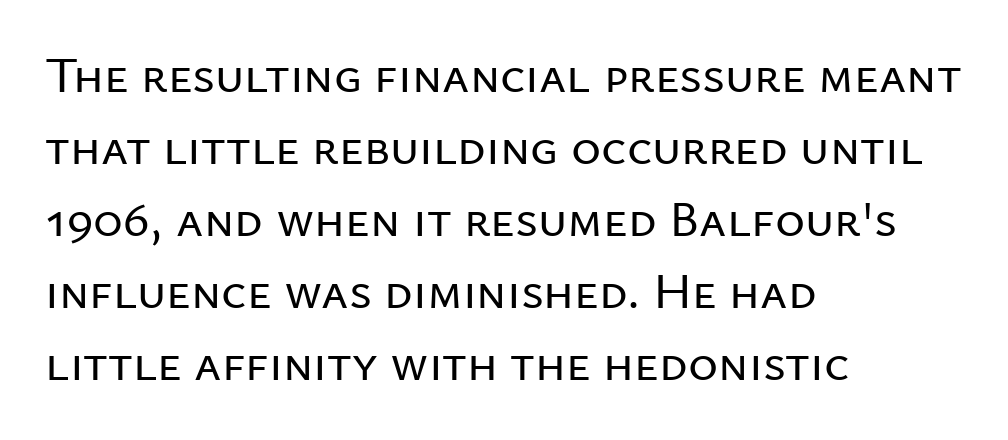
The rendering uses natural spacing where letterforms have individual widths. The face used here is a sans, in the tradition of grotesques and geometrics. The letters stand straight up with perfectly vertical stems. The line texture is even and compact thanks to regular tracking. In terms of leading, this rendering sits right in the middle.
